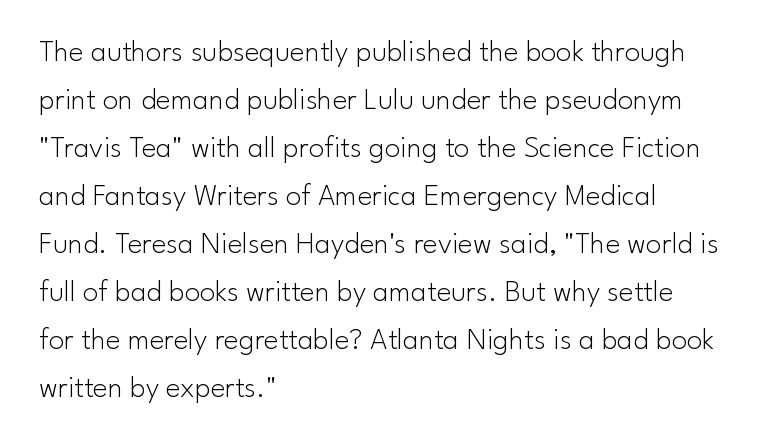
Q: Is the text bold? A: No.
Q: Is the text italic (slanted)? A: No, it is upright.
Q: Is the typeface a serif or a sans-serif typeface? A: Sans-serif.
Q: Is the text underlined? A: No.
Q: How is the paragraph aligned? A: Left-aligned.
Q: Is the spacing between letters normal or unusually wide? A: Normal.
Q: Is the spacing between lines tight, normal or loose? A: Normal.
Q: Width (condensed, normal, or wide)? A: Normal.
Q: Stroke contrast? A: Low.
Q: x-height? A: Small.
Q: Monospaced? A: No.
